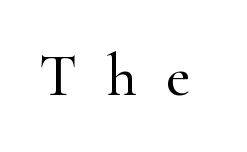
{"serif": "yes", "italic": "no", "width": "normal", "stroke_contrast": "high", "x_height": "small", "monospaced": "no", "underline": "no", "letter_spacing": "wide", "letter_spacing_em": 0.49, "glyph_px": 60}
